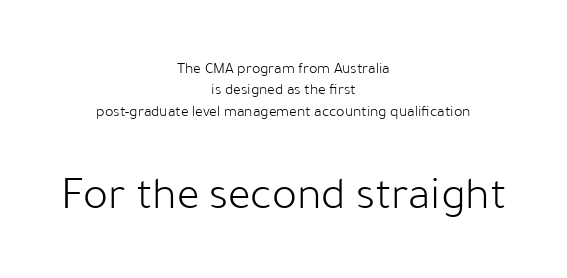
{"serif": "no", "italic": "no", "bold": "no", "weight": "light", "width": "normal", "stroke_contrast": "low", "x_height": "medium", "monospaced": "no", "underline": "no", "align": "center", "line_spacing": "normal", "line_spacing_ratio": 1.34, "letter_spacing": "normal", "letter_spacing_em": 0.0, "larger_block": "second", "size_ratio": 2.94, "glyph_px": 47}
